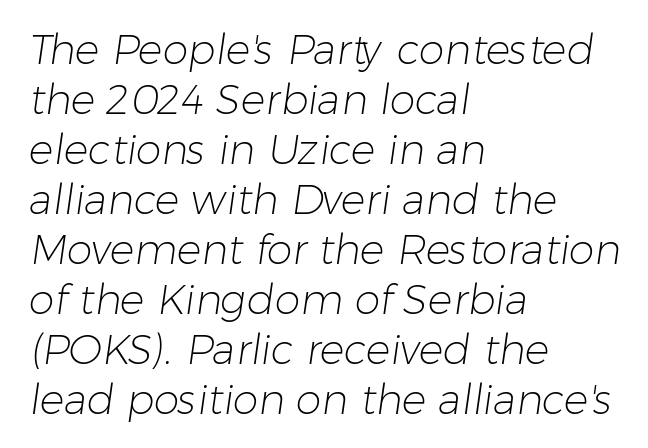
The image shows 41 px light sans-serif type; set left-aligned, line spacing 1.22x, normal letter spacing, not underlined; low stroke contrast and a medium x-height.
